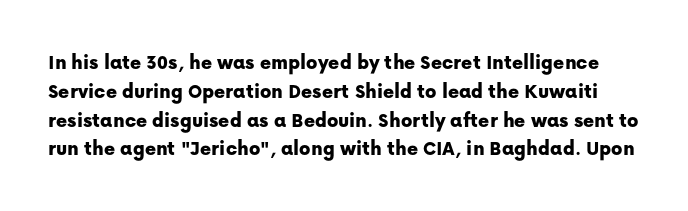
Q: Is the text italic (slanted)? A: No, it is upright.
Q: Is the text underlined? A: No.
Q: Is the spacing between letters normal or unusually wide? A: Normal.
Q: Is the spacing between lines tight, normal or loose? A: Normal.
